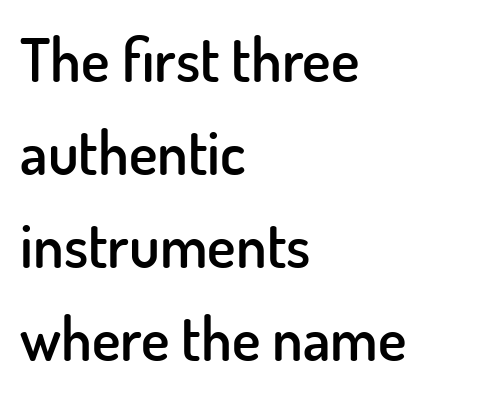
The image shows 60 px semibold sans-serif type, upright; set left-aligned, normal line spacing (1.55x), normal letter spacing, not underlined; low stroke contrast and a small x-height.
